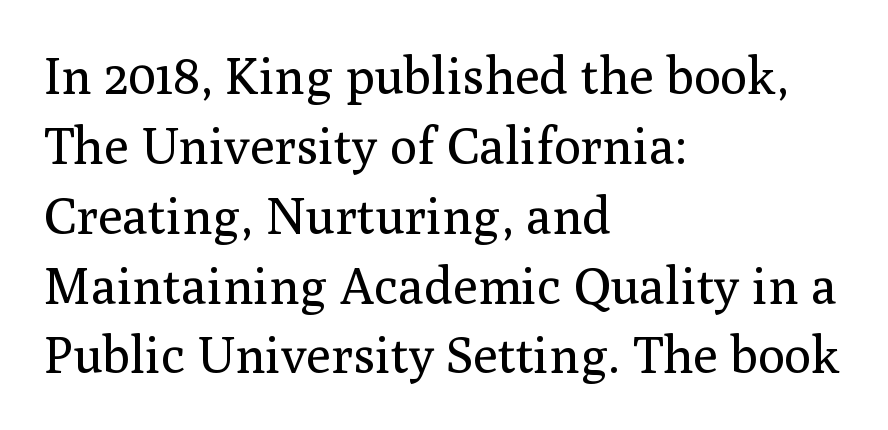
The image shows 51 px regular-weight serif type, upright; set left-aligned, normal line spacing (1.37x), normal letter spacing, not underlined; medium stroke contrast and a medium x-height.
